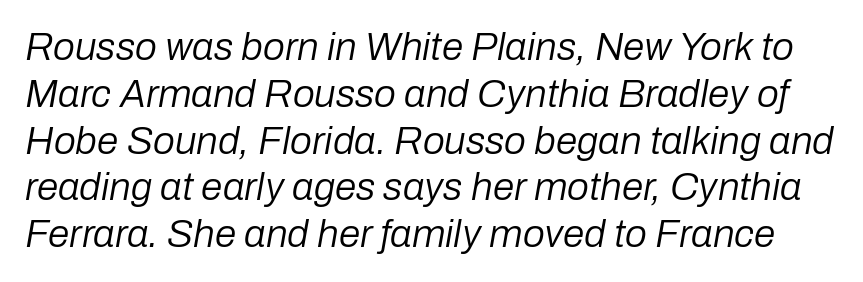
{"italic": "yes", "lean": "right", "slant_degrees": 10, "bold": "no", "weight": "regular", "width": "normal", "stroke_contrast": "low", "x_height": "medium", "monospaced": "no", "underline": "no", "line_spacing_ratio": 1.2, "letter_spacing": "normal", "letter_spacing_em": 0.0, "glyph_px": 39}
